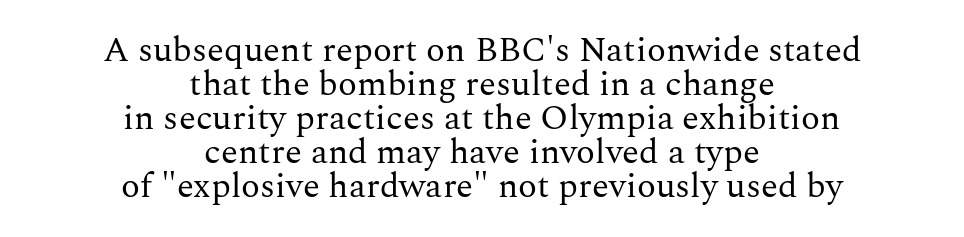
Q: Is the text bold? A: No.
Q: Is the text italic (slanted)? A: No, it is upright.
Q: Is the typeface a serif or a sans-serif typeface? A: Serif.
Q: Is the text underlined? A: No.
Q: How is the paragraph aligned? A: Centered.
Q: Is the spacing between letters normal or unusually wide? A: Normal.
Q: Is the spacing between lines tight, normal or loose? A: Tight.
Q: Width (condensed, normal, or wide)? A: Normal.
Q: Stroke contrast? A: Medium.
Q: x-height? A: Medium.
Q: Monospaced? A: No.
